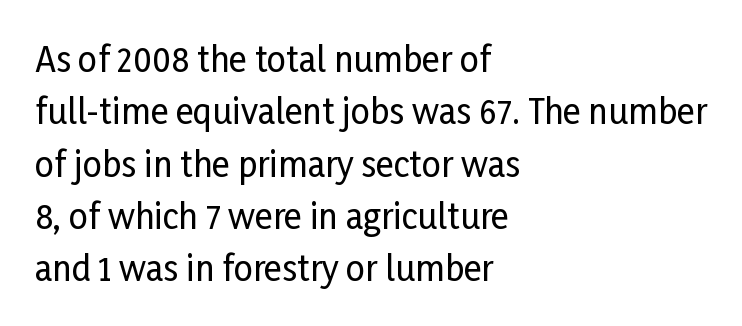
The image shows 34 px condensed sans-serif type, upright; set left-aligned, normal line spacing (1.54x), normal letter spacing, not underlined; low stroke contrast and a medium x-height.
